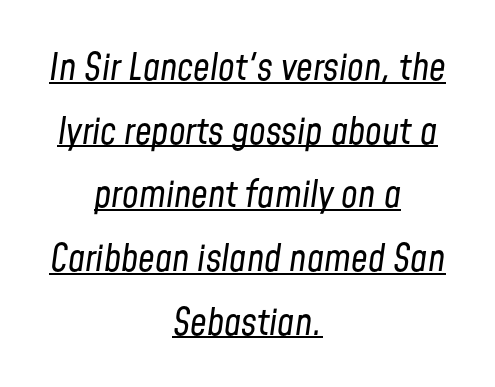
Q: Is the text bold? A: No.
Q: Is the text italic (slanted)? A: Yes, it leans right by about 8 degrees.
Q: Is the text underlined? A: Yes.
Q: How is the paragraph aligned? A: Centered.
Q: Is the spacing between letters normal or unusually wide? A: Normal.
Q: Width (condensed, normal, or wide)? A: Condensed.
Q: Stroke contrast? A: Low.
Q: x-height? A: Medium.
Q: Monospaced? A: No.
